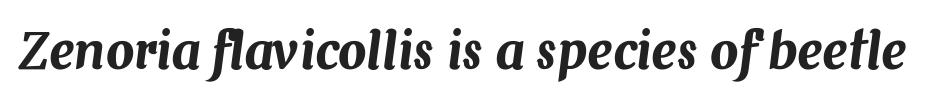
The zone under the glyphs is completely vacant. The passage shown is typed in a proportional face where columns would drift. Glyph-to-glyph distance matches everyday printed text. An italicized treatment has been applied to the whole sample.
